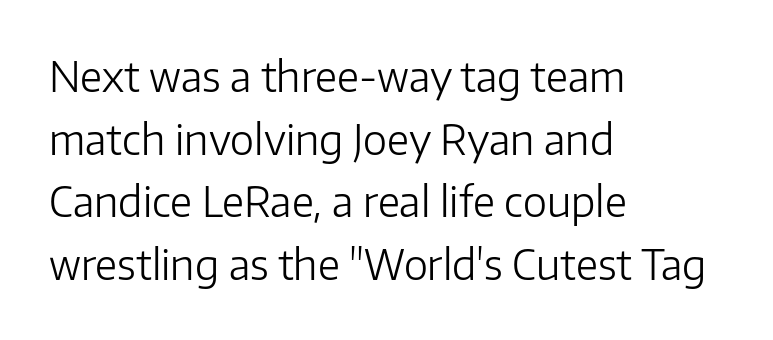
{"serif": "no", "italic": "no", "bold": "no", "weight": "light", "width": "normal", "stroke_contrast": "low", "x_height": "medium", "monospaced": "no", "underline": "no", "align": "left", "line_spacing": "normal", "line_spacing_ratio": 1.53, "letter_spacing": "normal", "letter_spacing_em": 0.0, "glyph_px": 41}
